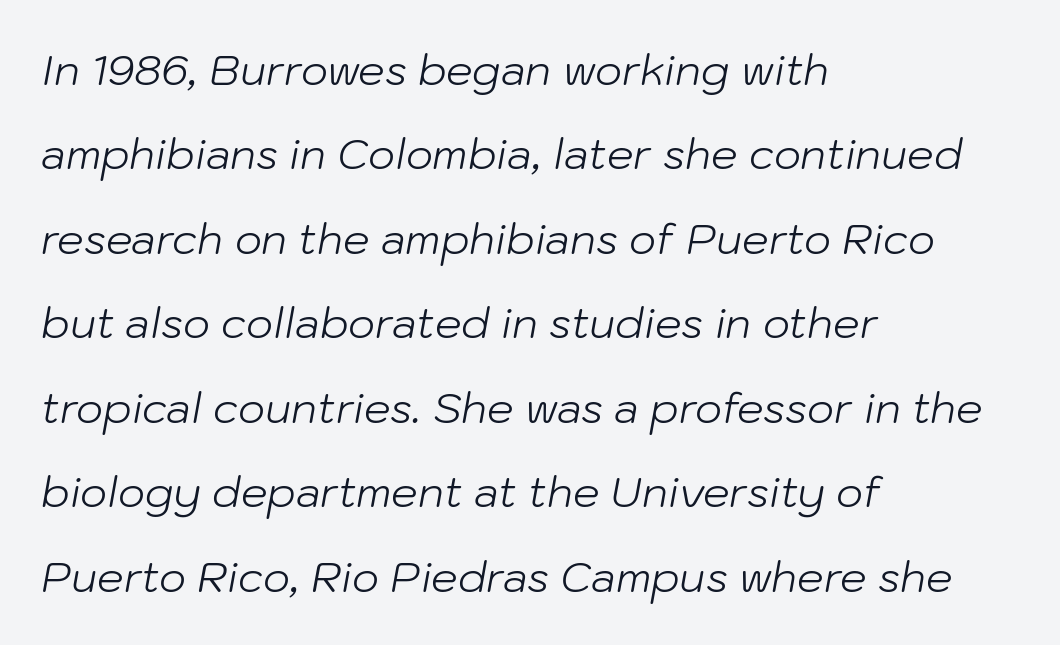
Q: Is the text bold? A: No.
Q: Is the text italic (slanted)? A: Yes, it leans right by about 10 degrees.
Q: Is the text underlined? A: No.
Q: How is the paragraph aligned? A: Left-aligned.
Q: Is the spacing between letters normal or unusually wide? A: Normal.
Q: Is the spacing between lines tight, normal or loose? A: Loose.
Q: Width (condensed, normal, or wide)? A: Normal.
Q: Stroke contrast? A: Low.
Q: x-height? A: Medium.
Q: Monospaced? A: No.
